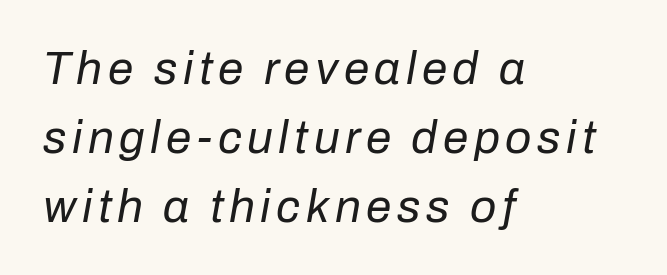
The image shows 46 px regular-weight type, italic (leaning right); set left-aligned, normal line spacing (1.5x), not underlined; low stroke contrast and a medium x-height.
